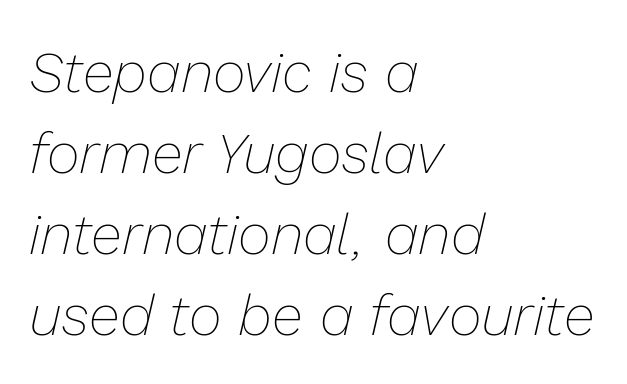
{"italic": "yes", "lean": "right", "slant_degrees": 13, "bold": "no", "weight": "thin", "width": "normal", "stroke_contrast": "low", "x_height": "medium", "monospaced": "no", "underline": "no", "align": "left", "line_spacing": "normal", "line_spacing_ratio": 1.42, "letter_spacing": "normal", "letter_spacing_em": 0.0, "glyph_px": 57}
